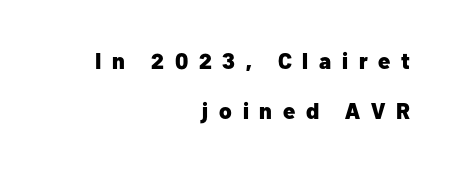
The image shows 22 px bold type, upright; set right-aligned, loose line spacing (2.27x), unusually wide letter spacing (+0.49 em), not underlined.
